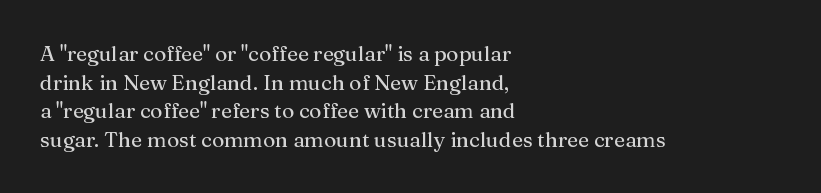
Q: Is the text italic (slanted)? A: No, it is upright.
Q: Is the text underlined? A: No.
Q: How is the paragraph aligned? A: Left-aligned.
Q: Is the spacing between letters normal or unusually wide? A: Normal.
Q: Is the spacing between lines tight, normal or loose? A: Normal.
